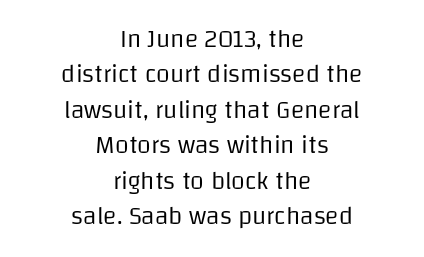
The image shows 25 px text type, upright; set centered, normal line spacing (1.42x), normal letter spacing, not underlined.
